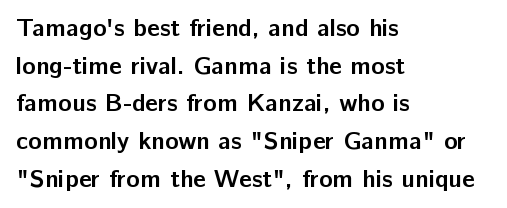
{"italic": "no", "bold": "yes", "underline": "no", "align": "left", "line_spacing": "normal", "line_spacing_ratio": 1.51, "letter_spacing": "normal", "letter_spacing_em": 0.0, "glyph_px": 25}
